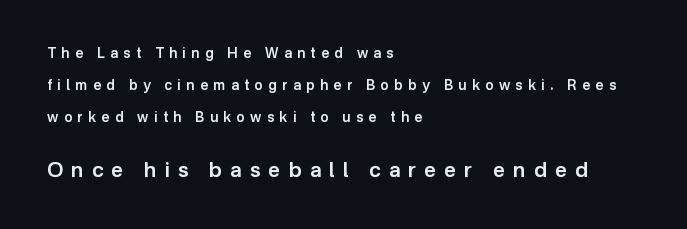
The lines are spread far apart with generous leading. Descenders are the only things crossing below the line. Line starts are locked; line ends wander. The typesetting leans somewhat heavy: a semibold. The tracking jumps out immediately: characters are airy and widely separated.
